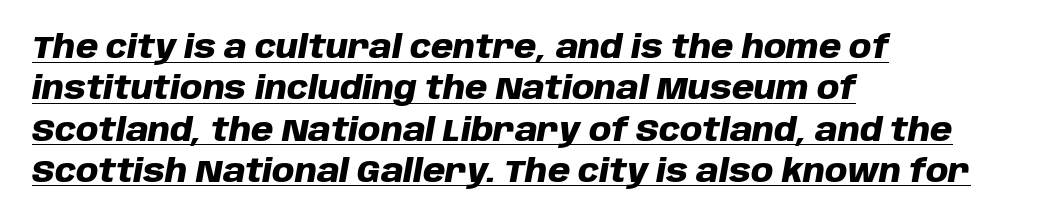
The image shows 32 px heavy type, italic (leaning right); set left-aligned, normal line spacing (1.29x), normal letter spacing, underlined; low stroke contrast and a large x-height.
